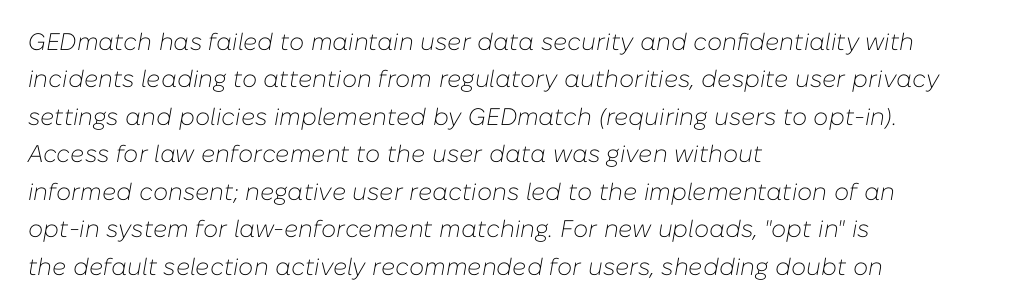
Q: Is the text bold? A: No.
Q: Is the text italic (slanted)? A: Yes, it leans right by about 10 degrees.
Q: Is the text underlined? A: No.
Q: How is the paragraph aligned? A: Left-aligned.
Q: Is the spacing between letters normal or unusually wide? A: Normal.
Q: Is the spacing between lines tight, normal or loose? A: Normal.
